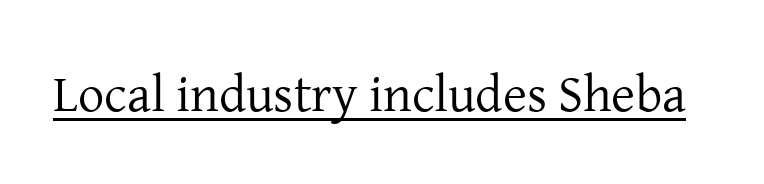
Q: Is the text bold? A: No.
Q: Is the text italic (slanted)? A: No, it is upright.
Q: Is the typeface a serif or a sans-serif typeface? A: Serif.
Q: Is the text underlined? A: Yes.
Q: Is the spacing between letters normal or unusually wide? A: Normal.
Q: Width (condensed, normal, or wide)? A: Normal.
Q: Stroke contrast? A: Low.
Q: x-height? A: Medium.
Q: Monospaced? A: No.
